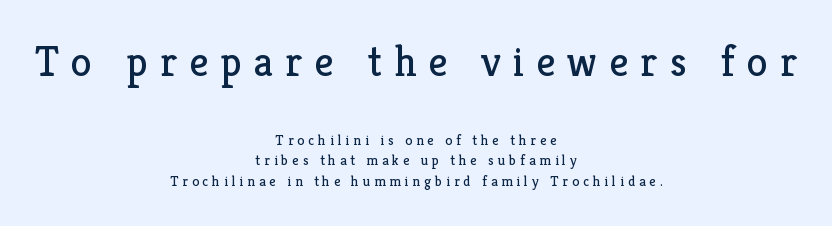
Stems and bowls with no extra thickness — not bold. Every stem runs plumb, perpendicular to the baseline. A serif font was chosen for this passage. The lines sit at an ordinary, default distance from one another. In terms of letterspacing, this is a distinctly airy, spread setting. No word sits above an underline.
